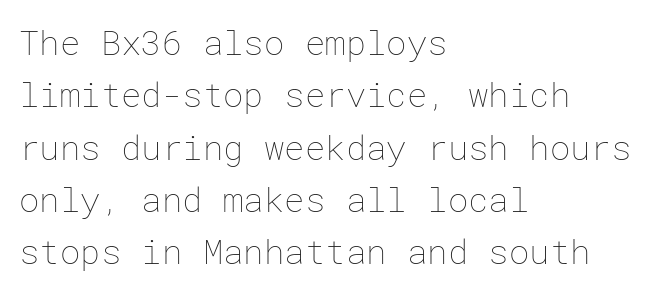
Q: Is the text bold? A: No.
Q: Is the text italic (slanted)? A: No, it is upright.
Q: Is the text underlined? A: No.
Q: How is the paragraph aligned? A: Left-aligned.
Q: Is the spacing between letters normal or unusually wide? A: Normal.
Q: Is the spacing between lines tight, normal or loose? A: Normal.
Q: Width (condensed, normal, or wide)? A: Normal.
Q: Stroke contrast? A: Low.
Q: x-height? A: Medium.
